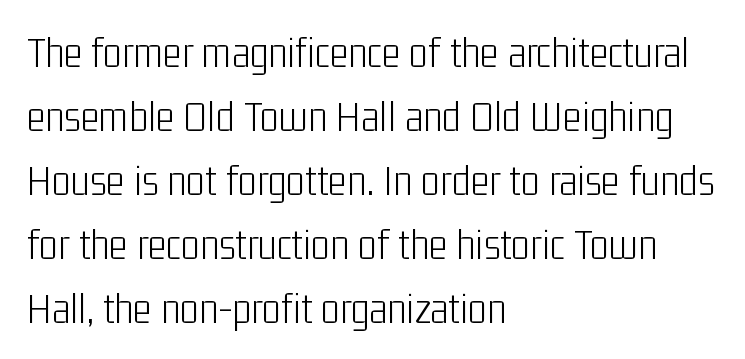
{"serif": "no", "italic": "no", "bold": "no", "weight": "light", "width": "condensed", "stroke_contrast": "low", "x_height": "medium", "monospaced": "no", "underline": "no", "align": "left", "line_spacing": "normal", "line_spacing_ratio": 1.42, "letter_spacing": "normal", "letter_spacing_em": 0.0, "glyph_px": 45}
